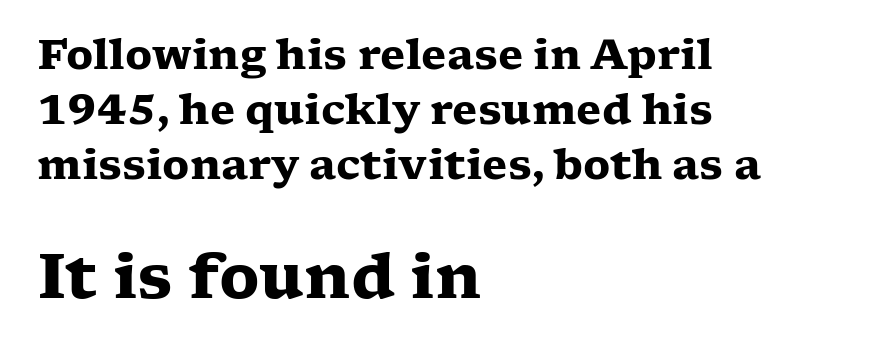
The image shows 61 px heavy, wide serif type, upright; set left-aligned, normal line spacing (1.34x), normal letter spacing, not underlined; the second (bottom) block is 1.49x larger; low stroke contrast and a medium x-height.
